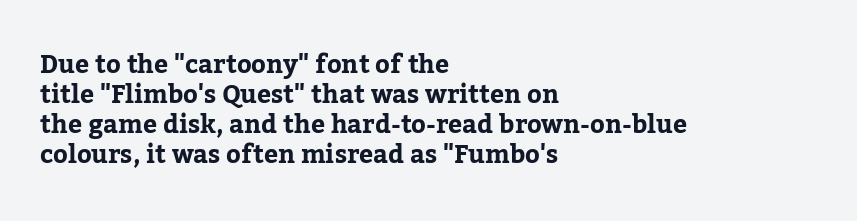
The image shows 25 px text type, upright; set left-aligned, line spacing 1.2x, normal letter spacing, not underlined.
